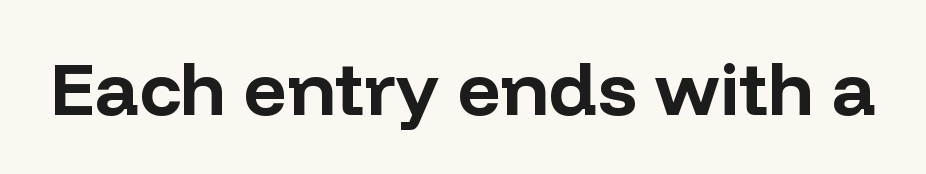
The image shows 75 px bold sans-serif type, upright; set normal letter spacing, not underlined; low stroke contrast and a medium x-height.
